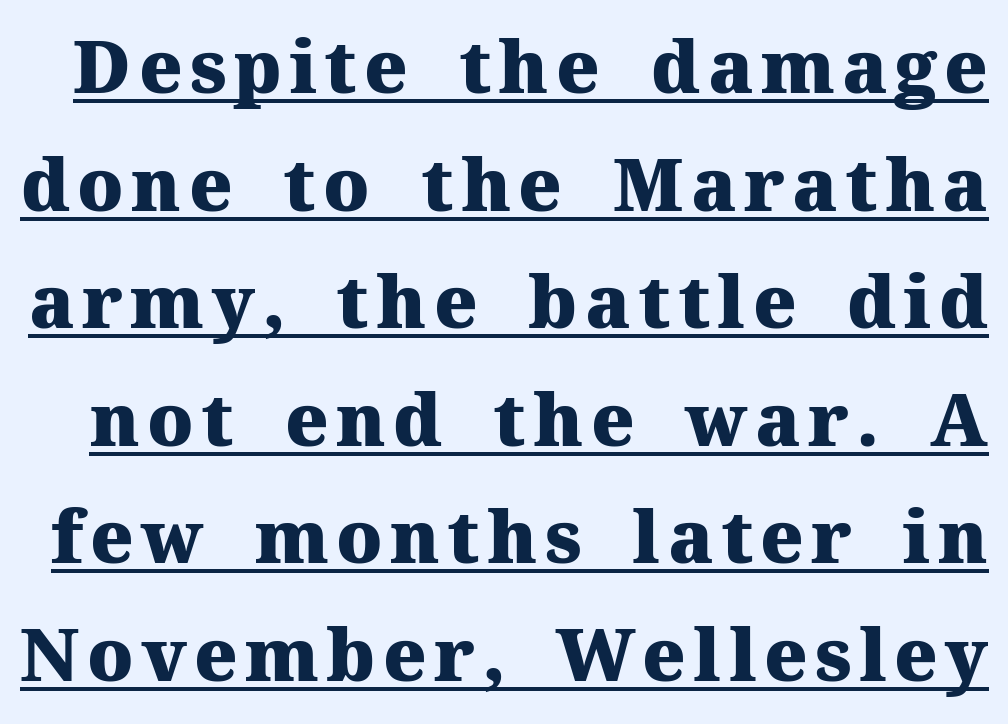
{"serif": "yes", "italic": "no", "bold": "yes", "weight": "heavy", "width": "normal", "stroke_contrast": "medium", "x_height": "medium", "monospaced": "no", "underline": "yes", "line_spacing": "normal", "line_spacing_ratio": 1.61, "glyph_px": 73}
